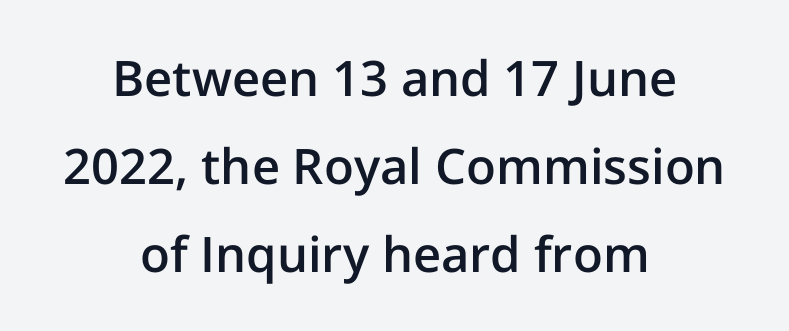
The image shows 49 px semibold sans-serif type, upright; set centered, line spacing 1.8x, normal letter spacing, not underlined; low stroke contrast and a medium x-height.
